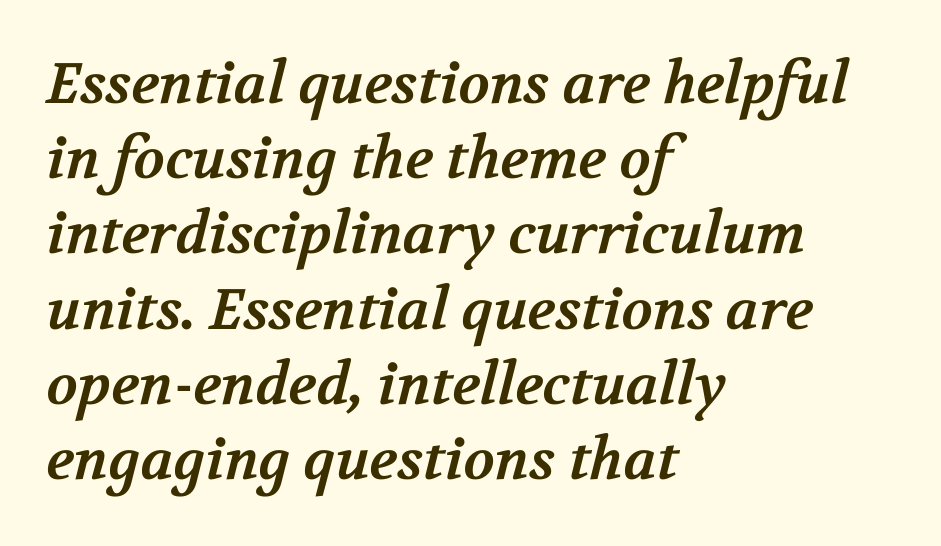
The image shows 57 px bold serif type; set left-aligned, normal line spacing (1.32x), normal letter spacing, not underlined; medium stroke contrast and a medium x-height.
